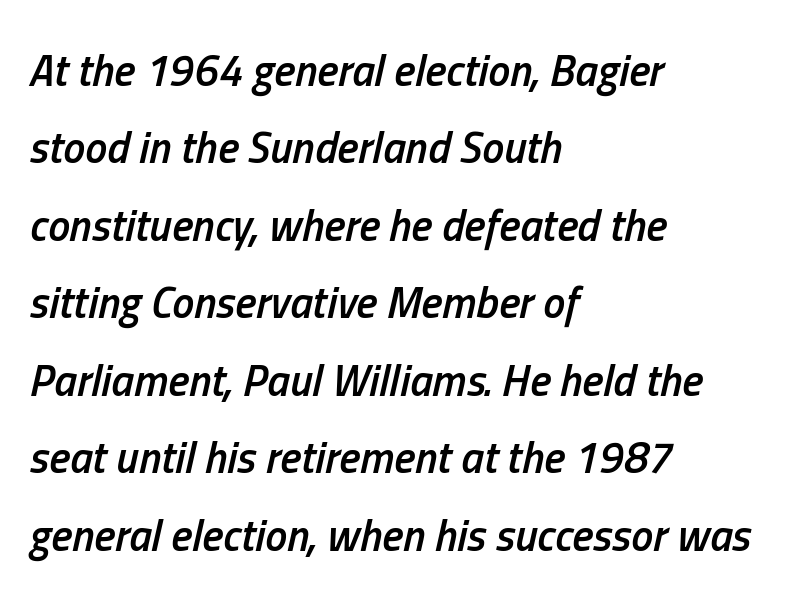
{"italic": "yes", "lean": "right", "slant_degrees": 13, "bold": "semi", "weight": "semibold", "width": "condensed", "stroke_contrast": "low", "x_height": "medium", "monospaced": "no", "underline": "no", "align": "left", "line_spacing_ratio": 1.76, "letter_spacing": "normal", "letter_spacing_em": 0.0, "glyph_px": 44}
